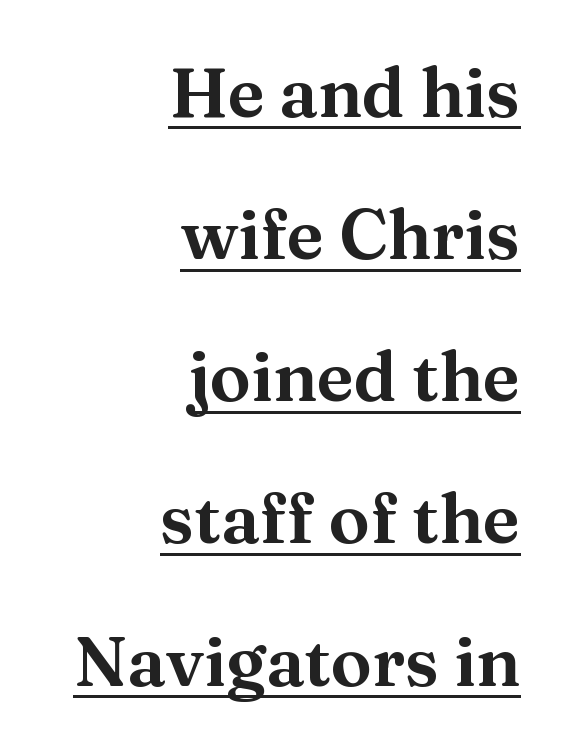
Q: Is the text italic (slanted)? A: No, it is upright.
Q: Is the typeface a serif or a sans-serif typeface? A: Serif.
Q: Is the text underlined? A: Yes.
Q: How is the paragraph aligned? A: Right-aligned.
Q: Is the spacing between letters normal or unusually wide? A: Normal.
Q: Is the spacing between lines tight, normal or loose? A: Loose.
Q: Width (condensed, normal, or wide)? A: Normal.
Q: Stroke contrast? A: Medium.
Q: x-height? A: Medium.
Q: Monospaced? A: No.
